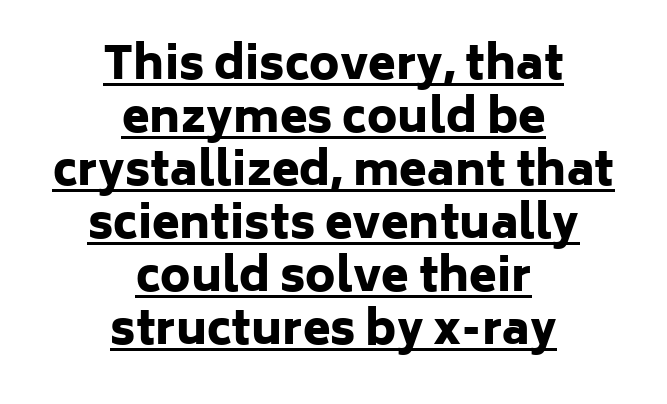
Proportional: the letters do not fall into vertical columns. Like a heading marked for emphasis, these lines bear an underscore. Horizontally, the lines are justified to the midpoint only. These lines were composed using upright roman letters.
